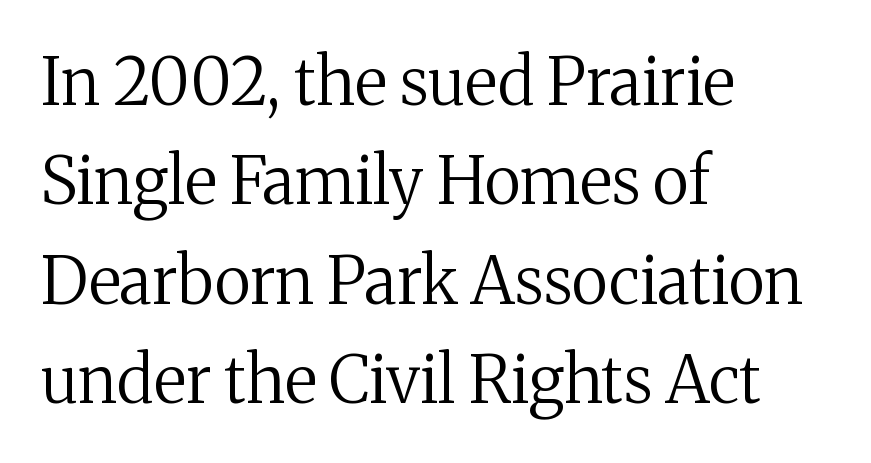
This rendering leaves character spacing at its baseline value. The typeface has the unassuming heft of standard copy or less. The lettering stays uniformly vertical, giving the passage a roman look. Unlike a clean sans, this face finishes its strokes with serifs. The lines sit at an ordinary, default distance from one another. The rag falls on the right side of this text block.
